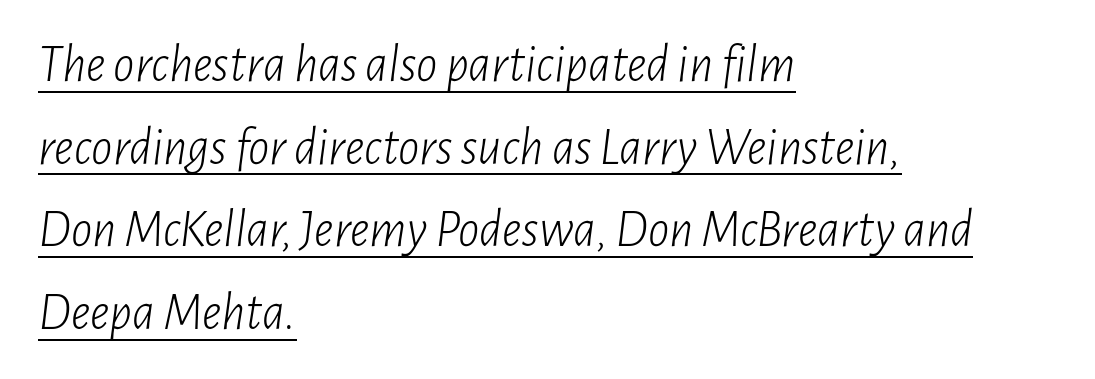
A typesetter would mark this as italic. The setting favours the left margin, as ordinary paragraphs usually do. Is this a fixed-width face? No — the glyphs have proportional, varying widths. The rows are spaced the way most documents space them. Compared with undecorated copy, this sample adds a rule below the words.
